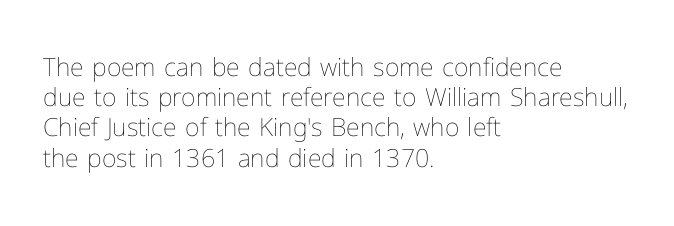
The image shows 25 px text type, upright; set left-aligned, line spacing 1.21x, normal letter spacing, not underlined.
